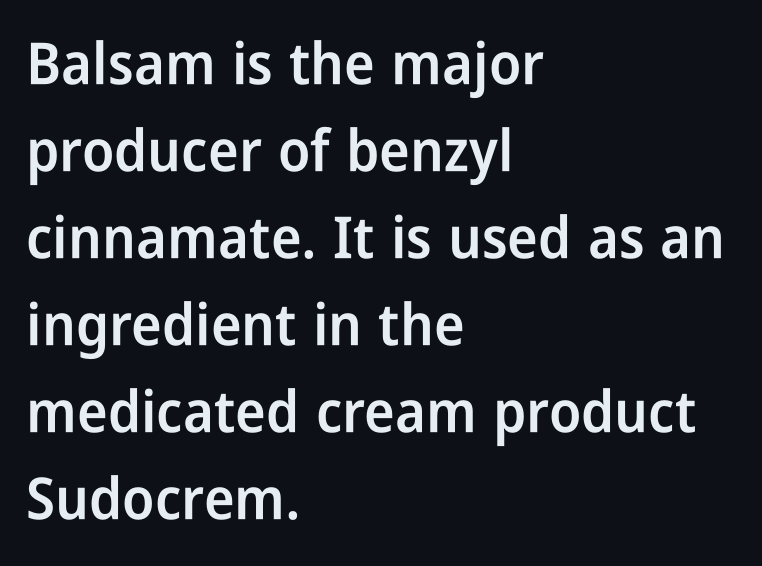
Q: Is the text bold? A: Semi-bold.
Q: Is the text italic (slanted)? A: No, it is upright.
Q: Is the typeface a serif or a sans-serif typeface? A: Sans-serif.
Q: Is the text underlined? A: No.
Q: How is the paragraph aligned? A: Left-aligned.
Q: Is the spacing between letters normal or unusually wide? A: Normal.
Q: Is the spacing between lines tight, normal or loose? A: Normal.
Q: Width (condensed, normal, or wide)? A: Condensed.
Q: Stroke contrast? A: Low.
Q: x-height? A: Medium.
Q: Monospaced? A: No.
